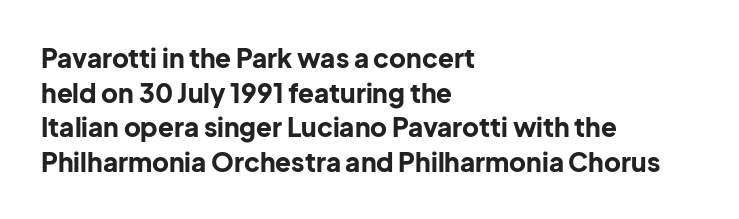
Do the letters lean? They stand straight. Standard letterfit; no display-style spreading of the glyphs. The strip under each line holds only bare page. The rendering anchors every line to the left-hand side. The glyphs have the mass of a bold cut. Quick note: interline space is typical.
